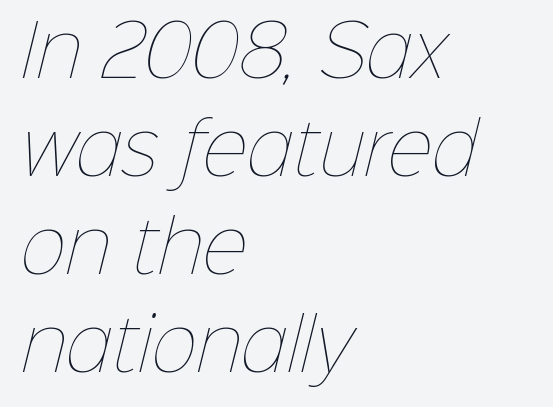
If you measured baseline to baseline, you'd find a middling distance. Quick note: underline off. Here the designer chose a conventional face with non-uniform glyph widths. There is no visible air inserted between adjacent glyphs. The lines in this sample share a left origin and differ only in where they stop.
